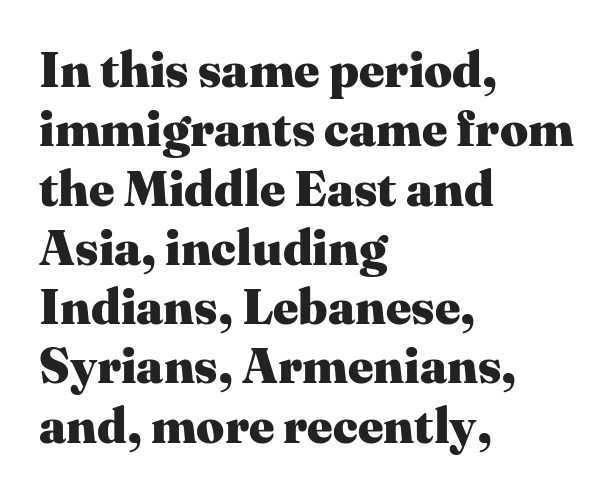
The lines in this sample share a left origin and differ only in where they stop. To sum up the face: it has serifs. This sample uses an upright cut, with every glyph sitting square on the baseline. Note the varied advance widths — an 'i' is clearly narrower than an 'm'. The glyphs have the mass of a bold cut. Each word holds together tightly as a unit, with standard inter-letter gaps.
